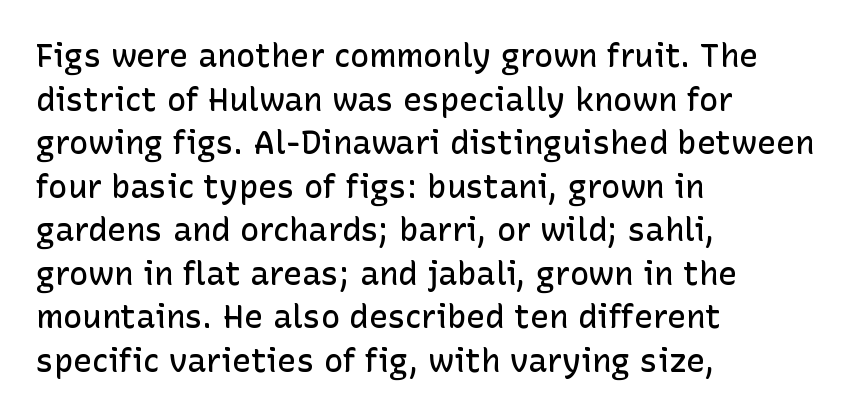
The image shows 32 px semibold sans-serif type, upright; set left-aligned, normal line spacing (1.36x), normal letter spacing, not underlined; low stroke contrast and a medium x-height.
